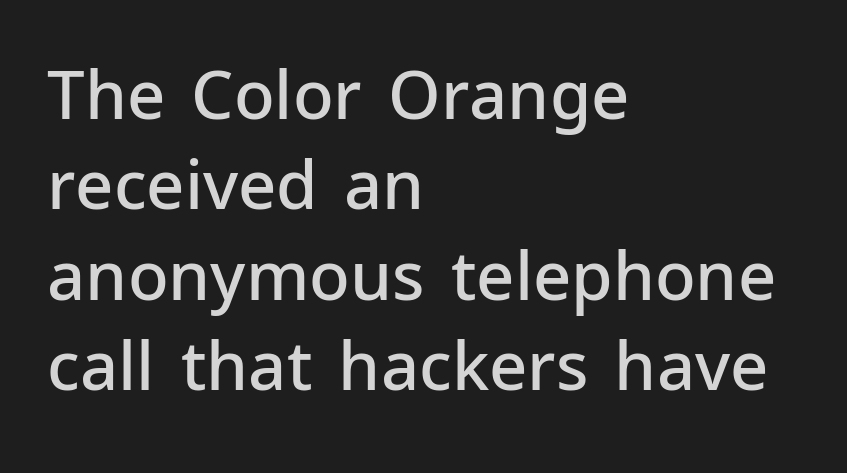
Honestly, the letter spacing is just normal — you wouldn't notice it. You could not count columns in this text — the font is proportionally spaced. A typesetter would mark this as roman, not italic. Each glyph is drawn with semibold strokes, heavier than normal yet not fully bold. A typesetter would label this face a sans. The rows are spaced the way most documents space them.
